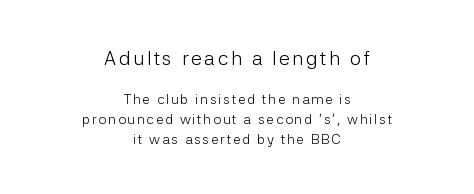
Decoration check: the copy has no underline. Designer's note — italics off, roman on. The setting favours the middle, as headings and verse often do. Ink coverage per letter is moderate at most. Does the bottom block carry the larger type? No, the top block does. In terms of leading, this rendering sits right in the middle.
